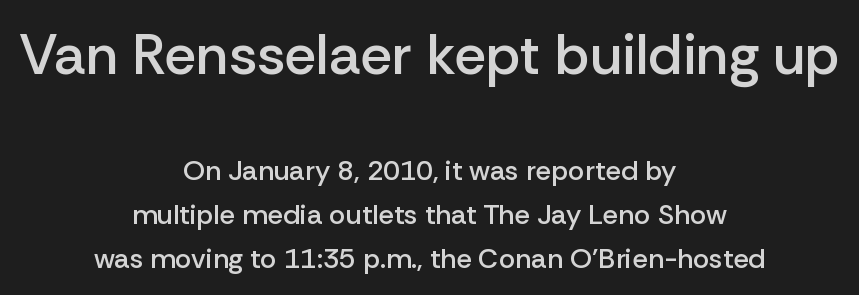
The first block has been scaled up relative to the second. This sample uses a sans-serif face. Is there much room between lines? A standard amount, neither cramped nor airy. You could not count columns in this text — the font is proportionally spaced.
